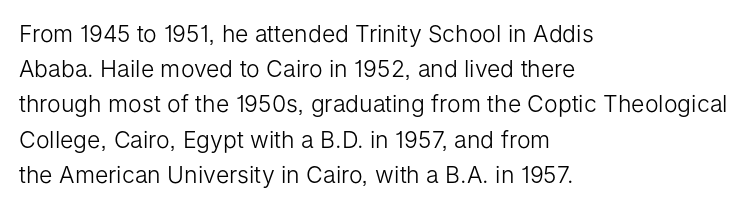
The image shows 23 px text type, upright; set left-aligned, normal line spacing (1.53x), normal letter spacing, not underlined.
